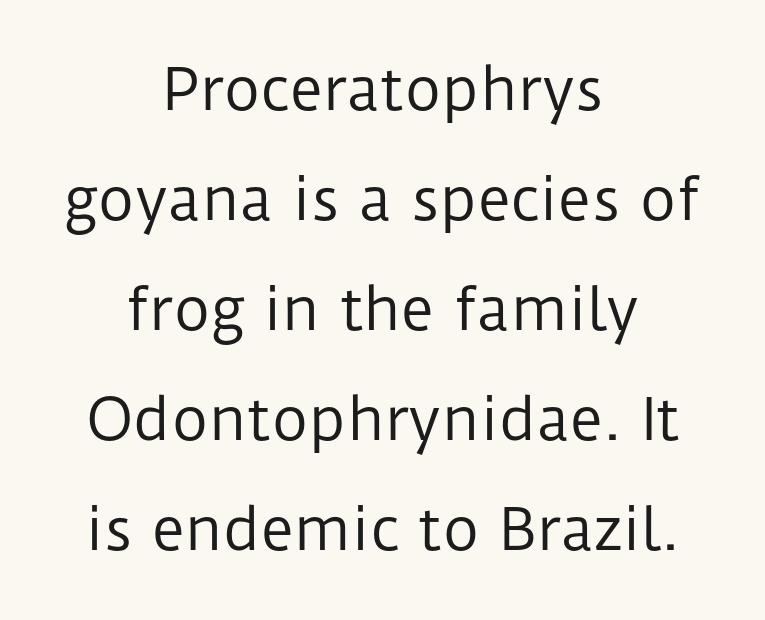
Q: Is the text bold? A: No.
Q: Is the text italic (slanted)? A: No, it is upright.
Q: Is the typeface a serif or a sans-serif typeface? A: Sans-serif.
Q: Is the text underlined? A: No.
Q: How is the paragraph aligned? A: Centered.
Q: Is the spacing between letters normal or unusually wide? A: Normal.
Q: Is the spacing between lines tight, normal or loose? A: Loose.
Q: Width (condensed, normal, or wide)? A: Normal.
Q: Stroke contrast? A: Low.
Q: x-height? A: Medium.
Q: Monospaced? A: No.
